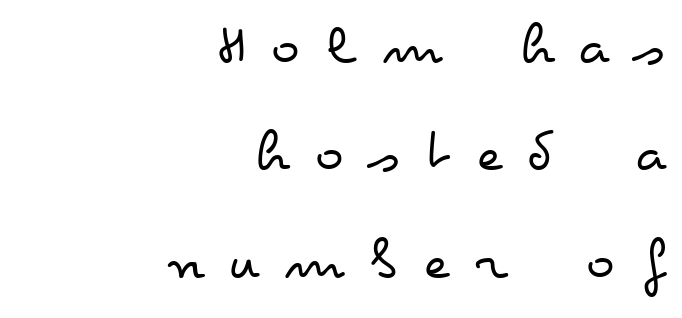
Q: Is the text bold? A: No.
Q: Is the text italic (slanted)? A: No, it is upright.
Q: Is the text underlined? A: No.
Q: How is the paragraph aligned? A: Right-aligned.
Q: Is the spacing between letters normal or unusually wide? A: Unusually wide.
Q: Width (condensed, normal, or wide)? A: Wide.
Q: Stroke contrast? A: Low.
Q: x-height? A: Small.
Q: Monospaced? A: No.
